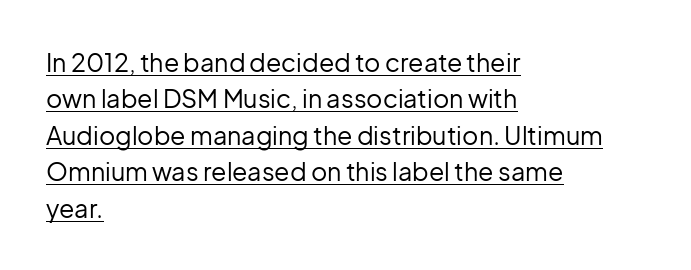
The image shows 25 px text type, upright; set left-aligned, normal line spacing (1.46x), normal letter spacing, underlined.
